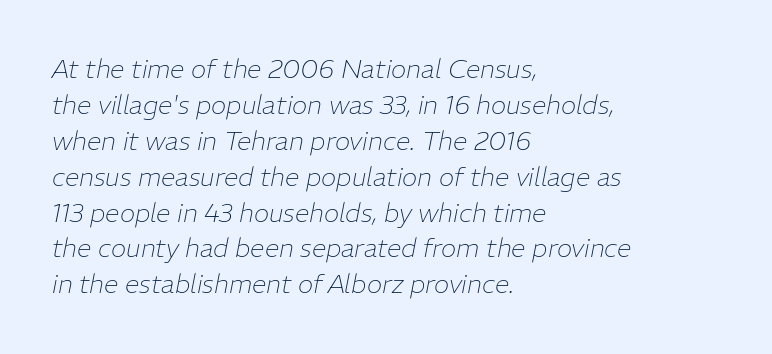
Evenly set lines give the paragraph a standard silhouette. This rendering features lettering with no underline. No extra ink here — the face is not bold. Posture: slanted.
